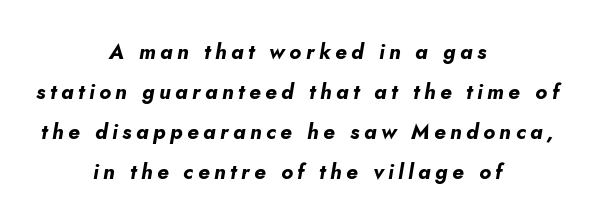
The image shows 21 px bold type, italic (leaning right); set centered, loose line spacing (1.91x), unusually wide letter spacing (+0.21 em), not underlined.
